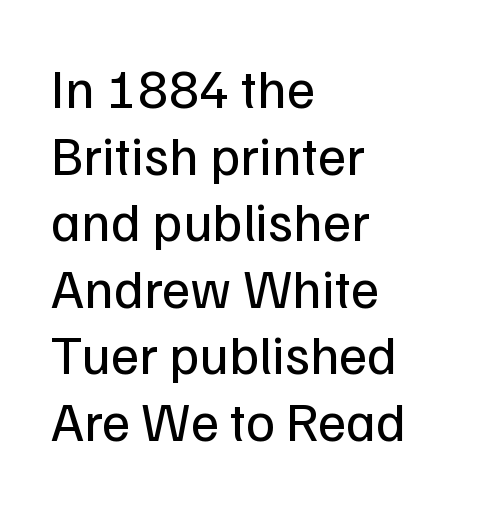
The image shows 55 px regular-weight sans-serif type, upright; set left-aligned, line spacing 1.21x, normal letter spacing, not underlined; low stroke contrast and a medium x-height.
